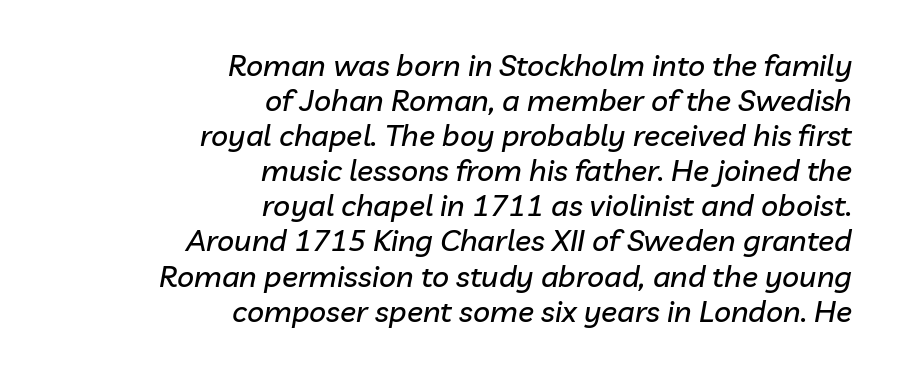
{"italic": "yes", "lean": "right", "slant_degrees": 10, "width": "normal", "stroke_contrast": "low", "x_height": "medium", "monospaced": "no", "underline": "no", "align": "right", "line_spacing_ratio": 1.17, "letter_spacing": "normal", "letter_spacing_em": 0.0, "glyph_px": 30}
